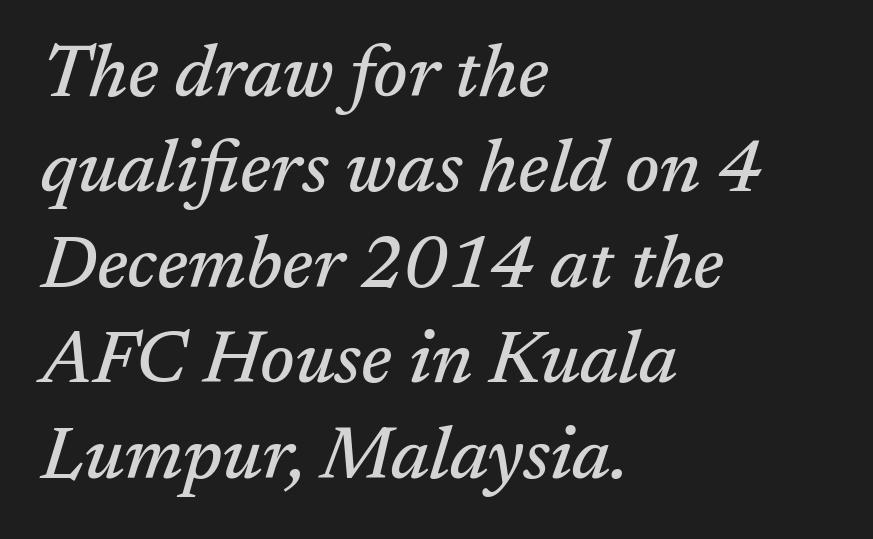
Q: Is the text italic (slanted)? A: Yes, it leans right by about 17 degrees.
Q: Is the typeface a serif or a sans-serif typeface? A: Serif.
Q: Is the text underlined? A: No.
Q: How is the paragraph aligned? A: Left-aligned.
Q: Is the spacing between letters normal or unusually wide? A: Normal.
Q: Is the spacing between lines tight, normal or loose? A: Normal.
Q: Width (condensed, normal, or wide)? A: Normal.
Q: Stroke contrast? A: Medium.
Q: x-height? A: Medium.
Q: Monospaced? A: No.
